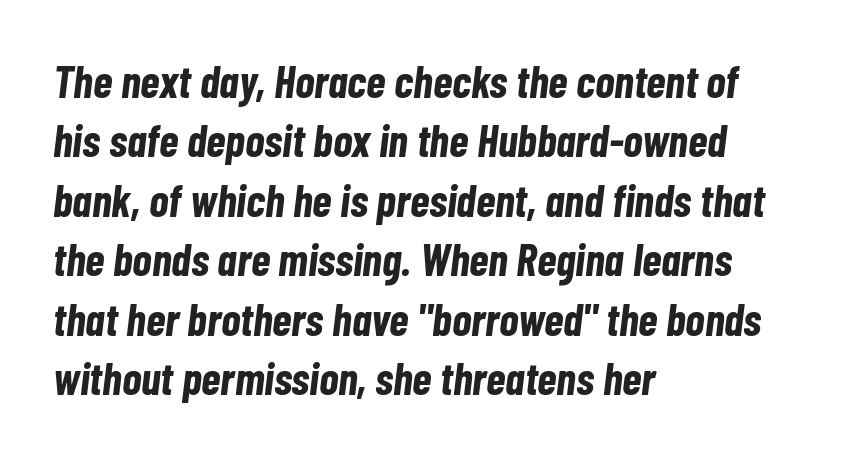
The image shows 45 px bold, condensed type, italic (leaning right); set left-aligned, normal line spacing (1.32x), normal letter spacing, not underlined; low stroke contrast and a medium x-height.
